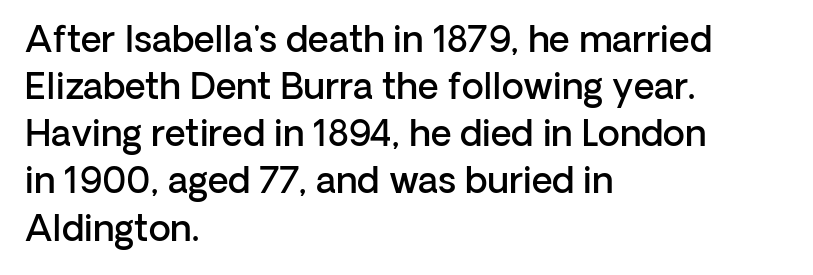
{"serif": "no", "italic": "no", "bold": "semi", "weight": "semibold", "width": "normal", "stroke_contrast": "low", "x_height": "medium", "monospaced": "no", "underline": "no", "align": "left", "line_spacing": "normal", "line_spacing_ratio": 1.31, "letter_spacing": "normal", "letter_spacing_em": 0.0, "glyph_px": 36}
